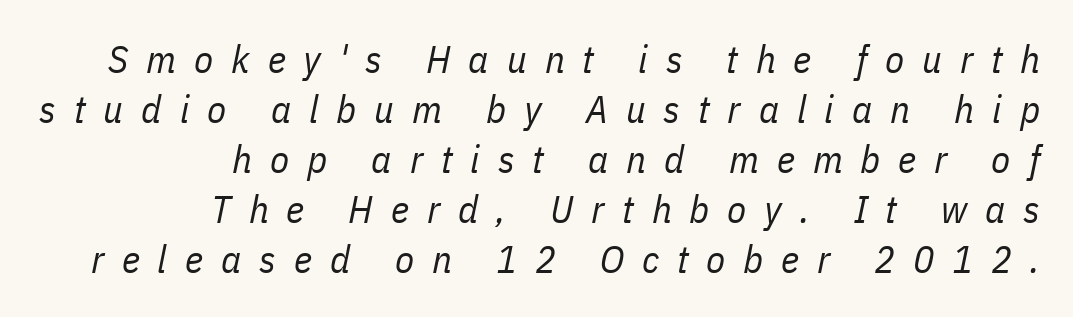
The lines sit at an ordinary, default distance from one another. Beneath every word, the page is bare. One-word summary of the alignment: right. The weight tops out at a normal text grade.
